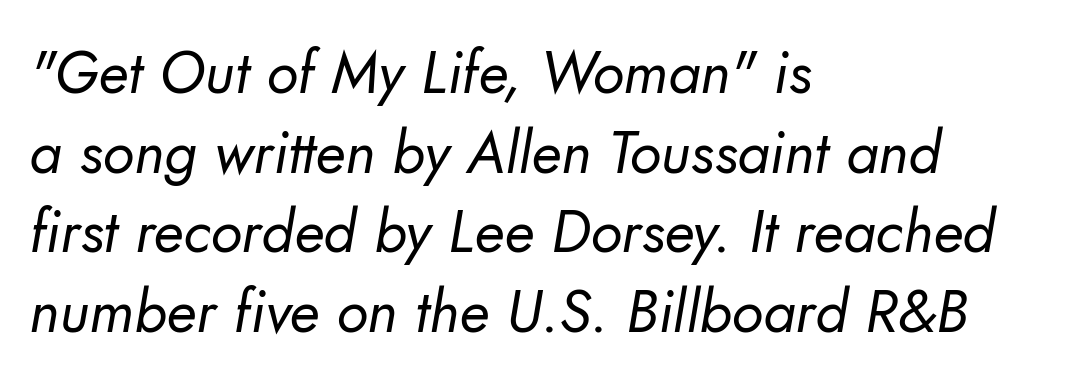
Proportional: the letters do not fall into vertical columns. Descenders hang freely into open space. Horizontal alignment here is leftward, the default for most running prose. Weight: in the light-to-regular range. Standard letterfit; no display-style spreading of the glyphs.
